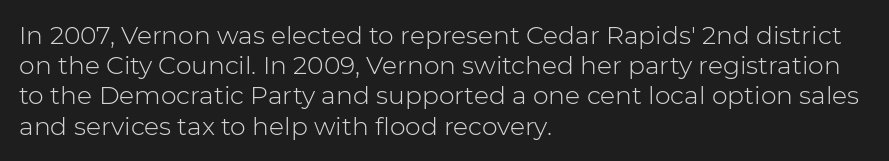
The image shows 25 px text type, upright; set left-aligned, line spacing 1.21x, normal letter spacing, not underlined.
